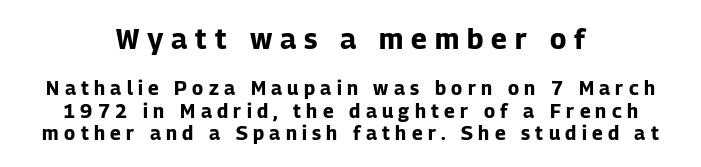
The letters stand upright; this is a roman face. The passage shown is not underscored anywhere. Top chunk: large. Bottom chunk: small. Do the characters align in a grid? No, the font is proportional. The typesetter chose a symmetrical, centered arrangement here.
